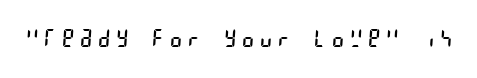
Q: Is the text bold? A: No.
Q: Is the text underlined? A: No.
Q: Is the spacing between letters normal or unusually wide? A: Unusually wide.
